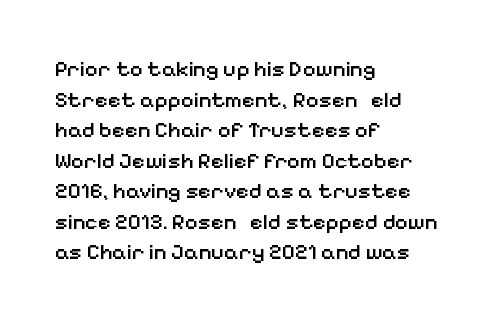
Q: Is the text bold? A: Semi-bold.
Q: Is the text italic (slanted)? A: No, it is upright.
Q: Is the text underlined? A: No.
Q: How is the paragraph aligned? A: Left-aligned.
Q: Is the spacing between letters normal or unusually wide? A: Normal.
Q: Is the spacing between lines tight, normal or loose? A: Normal.
